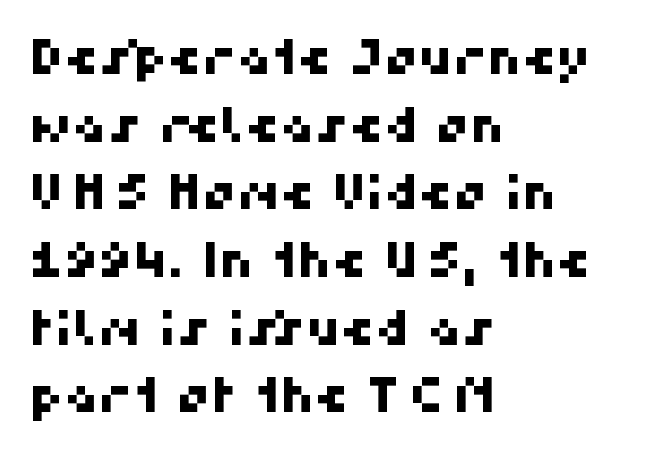
Q: Is the typeface a serif or a sans-serif typeface? A: Sans-serif.
Q: Is the text underlined? A: No.
Q: How is the paragraph aligned? A: Left-aligned.
Q: Is the spacing between letters normal or unusually wide? A: Normal.
Q: Is the spacing between lines tight, normal or loose? A: Normal.
Q: Width (condensed, normal, or wide)? A: Normal.
Q: Stroke contrast? A: High.
Q: x-height? A: Medium.
Q: Monospaced? A: No.
